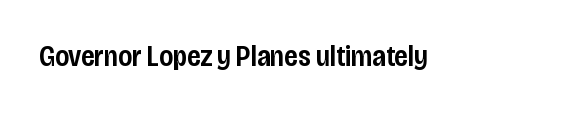
Serifs: no, the terminals of the letterforms are clean. If you drew a line through each stem, it would be perfectly vertical. The passage shown is typed in a proportional face where columns would drift. This is the in-between weight designers call semibold or demi. Clear beneath every line of the passage.
